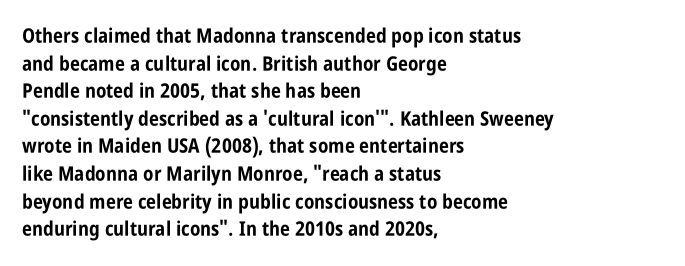
The image shows 20 px bold type, upright; set left-aligned, normal line spacing (1.38x), normal letter spacing, not underlined.
